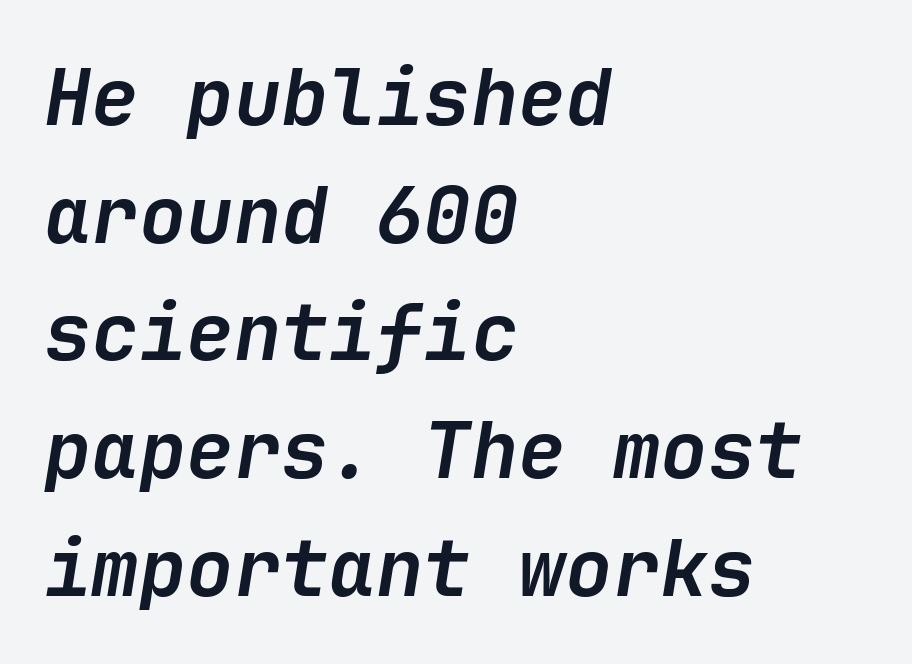
{"italic": "yes", "lean": "right", "slant_degrees": 9, "bold": "yes", "weight": "semibold", "width": "normal", "stroke_contrast": "low", "x_height": "medium", "underline": "no", "align": "left", "line_spacing": "normal", "line_spacing_ratio": 1.49, "letter_spacing": "normal", "letter_spacing_em": 0.0, "glyph_px": 79}
